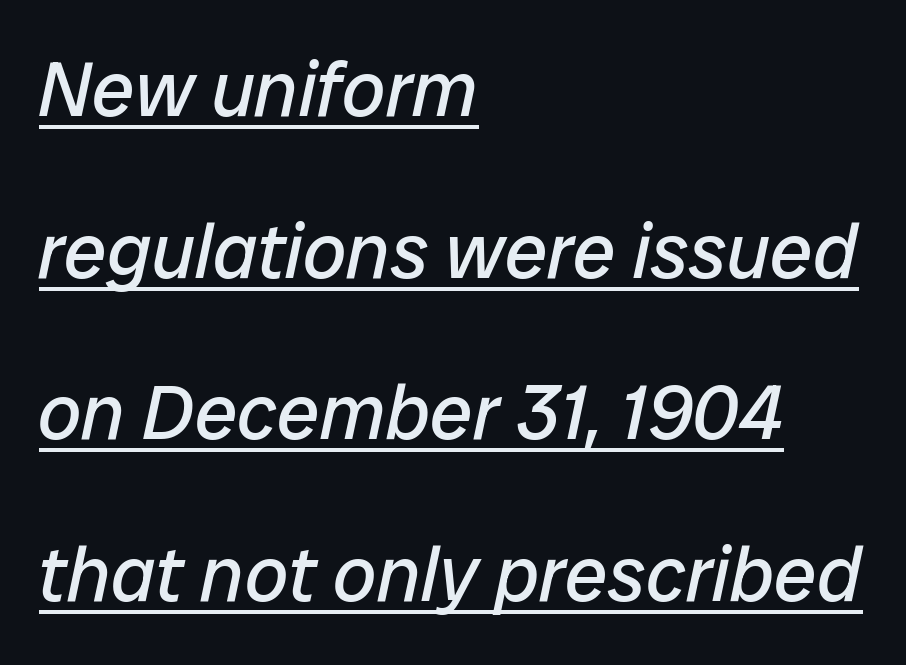
Q: Is the text bold? A: No.
Q: Is the text italic (slanted)? A: Yes, it leans right by about 12 degrees.
Q: Is the text underlined? A: Yes.
Q: How is the paragraph aligned? A: Left-aligned.
Q: Is the spacing between letters normal or unusually wide? A: Normal.
Q: Is the spacing between lines tight, normal or loose? A: Loose.
Q: Width (condensed, normal, or wide)? A: Normal.
Q: Stroke contrast? A: Low.
Q: x-height? A: Medium.
Q: Monospaced? A: No.
